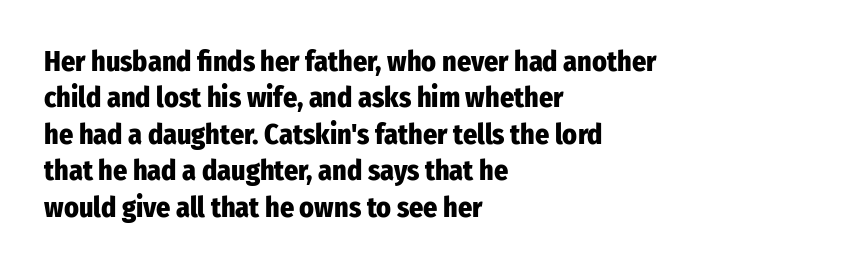
Q: Is the text bold? A: Yes.
Q: Is the text italic (slanted)? A: No, it is upright.
Q: Is the typeface a serif or a sans-serif typeface? A: Sans-serif.
Q: Is the text underlined? A: No.
Q: How is the paragraph aligned? A: Left-aligned.
Q: Is the spacing between letters normal or unusually wide? A: Normal.
Q: Is the spacing between lines tight, normal or loose? A: Normal.
Q: Width (condensed, normal, or wide)? A: Condensed.
Q: Stroke contrast? A: Low.
Q: x-height? A: Medium.
Q: Monospaced? A: No.
